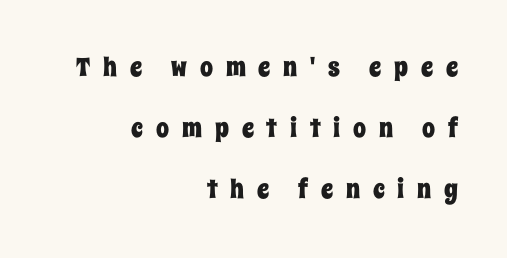
Q: Is the text italic (slanted)? A: No, it is upright.
Q: Is the text underlined? A: No.
Q: How is the paragraph aligned? A: Right-aligned.
Q: Is the spacing between letters normal or unusually wide? A: Unusually wide.
Q: Is the spacing between lines tight, normal or loose? A: Loose.
